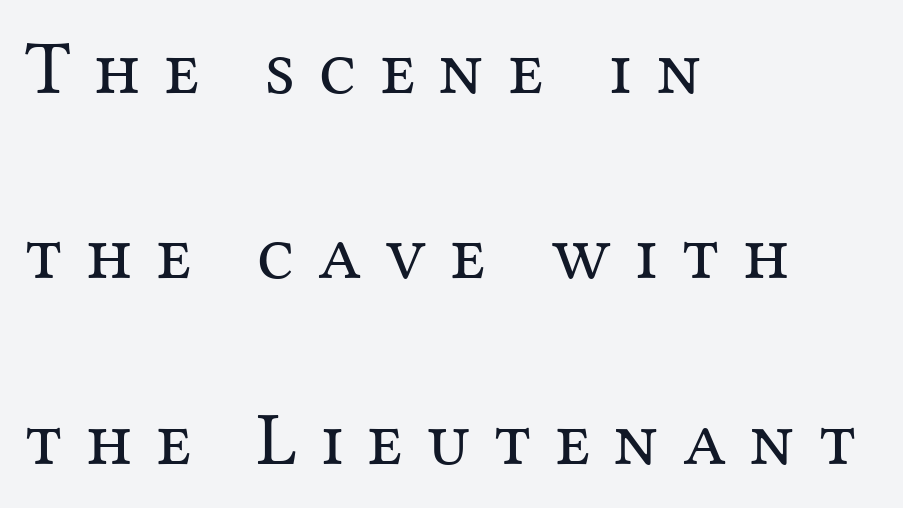
The image shows 76 px regular-weight serif type, upright; set left-aligned, loose line spacing (2.44x), unusually wide letter spacing (+0.31 em), not underlined; medium stroke contrast and a medium x-height.
